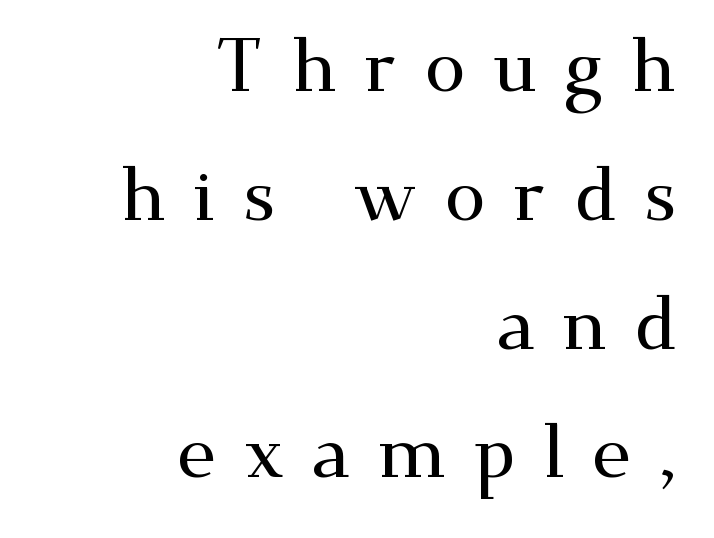
Q: Is the text italic (slanted)? A: No, it is upright.
Q: Is the typeface a serif or a sans-serif typeface? A: Serif.
Q: Is the text underlined? A: No.
Q: How is the paragraph aligned? A: Right-aligned.
Q: Is the spacing between letters normal or unusually wide? A: Unusually wide.
Q: Width (condensed, normal, or wide)? A: Wide.
Q: Stroke contrast? A: Medium.
Q: x-height? A: Small.
Q: Monospaced? A: No.
